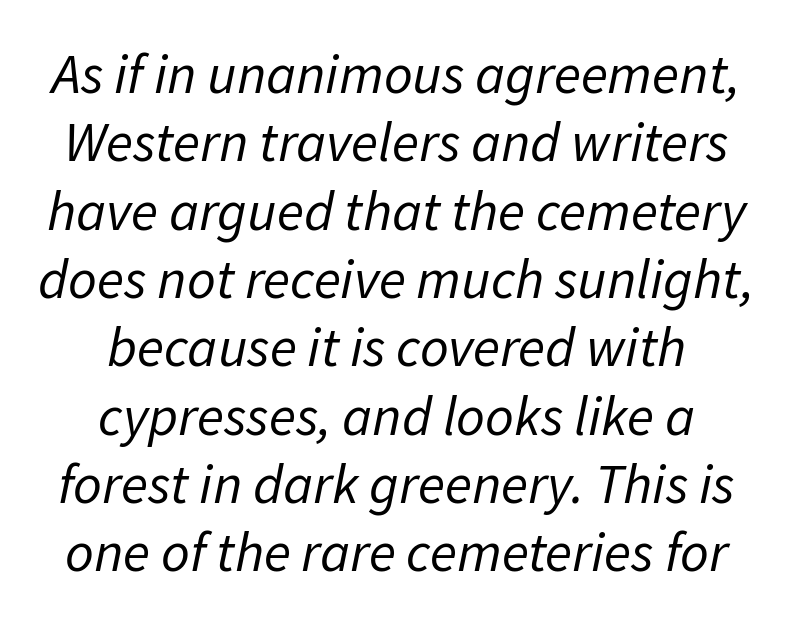
{"italic": "yes", "lean": "right", "slant_degrees": 11, "bold": "no", "weight": "regular", "width": "normal", "stroke_contrast": "low", "x_height": "medium", "monospaced": "no", "underline": "no", "align": "center", "line_spacing_ratio": 1.22, "letter_spacing": "normal", "letter_spacing_em": 0.0, "glyph_px": 56}
